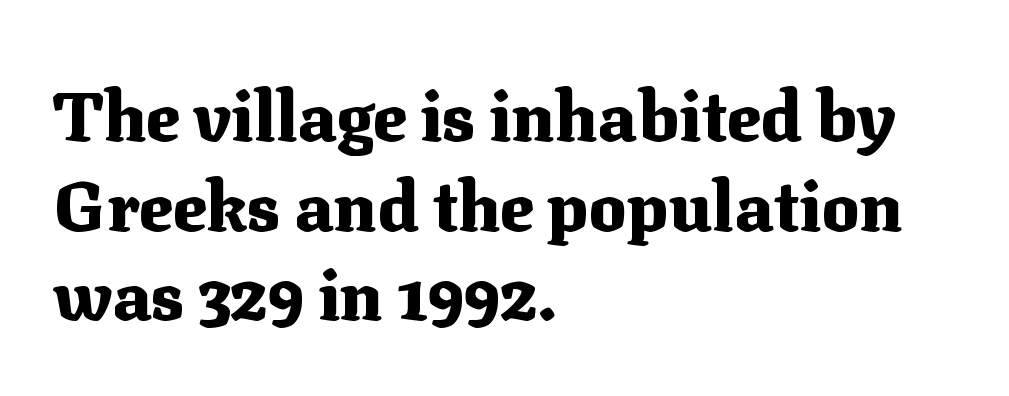
This is the regular roman posture of the typeface. This rendering employs a face with finishing strokes, i.e., a serif. Compared with typical paragraphs, the rows here are spaced about the same. Line starts are locked; line ends wander.
